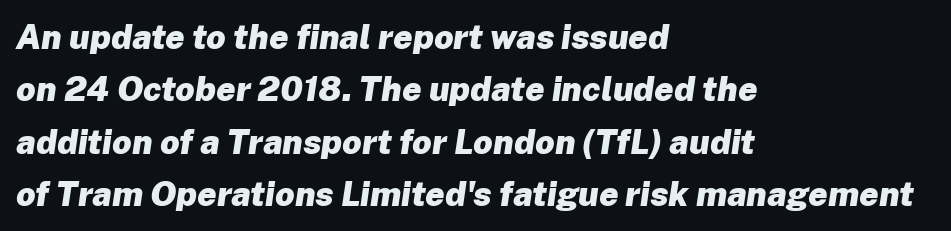
The image shows 34 px heavy type, italic (leaning right); set left-aligned, normal line spacing (1.54x), normal letter spacing, not underlined; low stroke contrast and a medium x-height.
